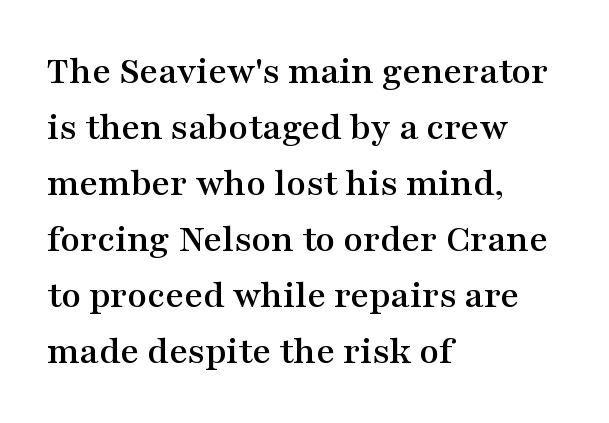
Q: Is the text italic (slanted)? A: No, it is upright.
Q: Is the typeface a serif or a sans-serif typeface? A: Serif.
Q: Is the text underlined? A: No.
Q: How is the paragraph aligned? A: Left-aligned.
Q: Is the spacing between letters normal or unusually wide? A: Normal.
Q: Is the spacing between lines tight, normal or loose? A: Normal.
Q: Width (condensed, normal, or wide)? A: Wide.
Q: Stroke contrast? A: Medium.
Q: x-height? A: Medium.
Q: Monospaced? A: No.
